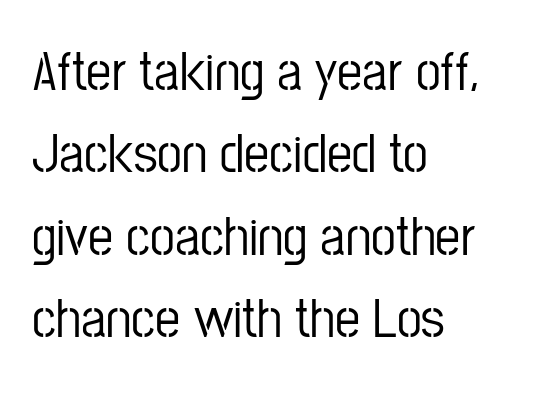
Q: Is the text italic (slanted)? A: No, it is upright.
Q: Is the typeface a serif or a sans-serif typeface? A: Sans-serif.
Q: Is the text underlined? A: No.
Q: How is the paragraph aligned? A: Left-aligned.
Q: Is the spacing between letters normal or unusually wide? A: Normal.
Q: Is the spacing between lines tight, normal or loose? A: Normal.
Q: Width (condensed, normal, or wide)? A: Condensed.
Q: Stroke contrast? A: Low.
Q: x-height? A: Medium.
Q: Monospaced? A: No.
